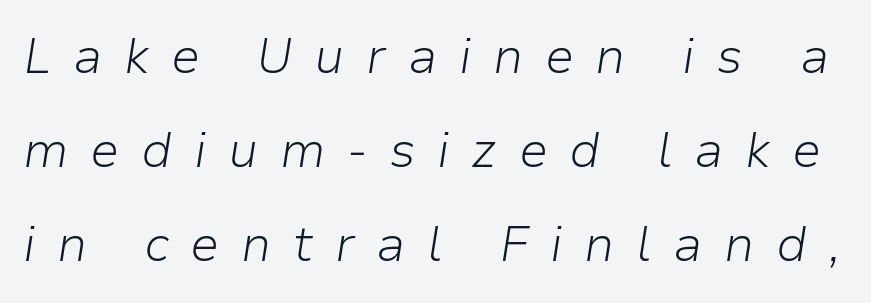
The image shows 49 px light type, italic (leaning right); set loose line spacing (1.92x), unusually wide letter spacing (+0.44 em), not underlined; low stroke contrast and a medium x-height.
